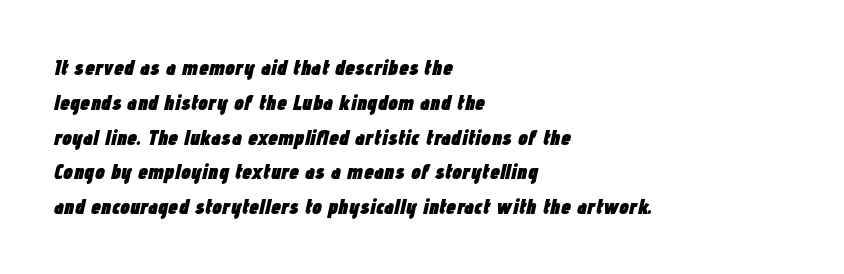
{"italic": "yes", "lean": "right", "slant_degrees": 12, "bold": "yes", "underline": "no", "align": "left", "line_spacing": "normal", "line_spacing_ratio": 1.58, "letter_spacing": "normal", "letter_spacing_em": 0.0, "glyph_px": 22}
